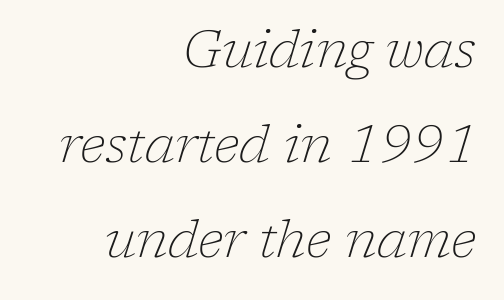
Q: Is the text bold? A: No.
Q: Is the text italic (slanted)? A: Yes, it leans right by about 17 degrees.
Q: Is the typeface a serif or a sans-serif typeface? A: Serif.
Q: Is the text underlined? A: No.
Q: How is the paragraph aligned? A: Right-aligned.
Q: Is the spacing between letters normal or unusually wide? A: Normal.
Q: Width (condensed, normal, or wide)? A: Normal.
Q: Stroke contrast? A: Low.
Q: x-height? A: Medium.
Q: Monospaced? A: No.
